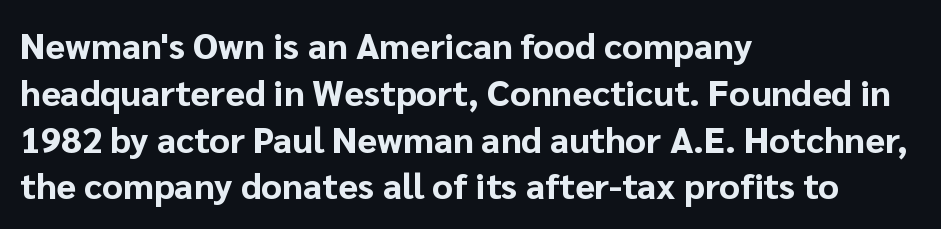
This sample uses plain, unmodified letter spacing. The paragraph shown leans on its left margin. The rendering shows plain stroke endings on the letterforms — a sans-serif design. Lines of text with bare space underneath. What weight is shown? A full bold with thick strokes. The rows are spaced the way most documents space them.
